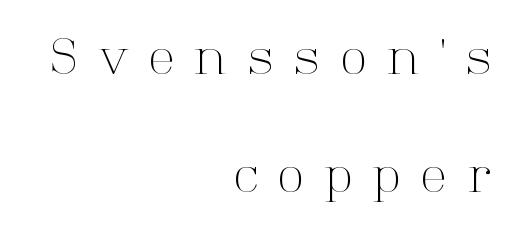
Compared with typical body copy, the letter spacing here is much looser. This rendering features lettering with no underline. Unbolded letterforms with no extra heft. Do the letters lean? They stand straight.
